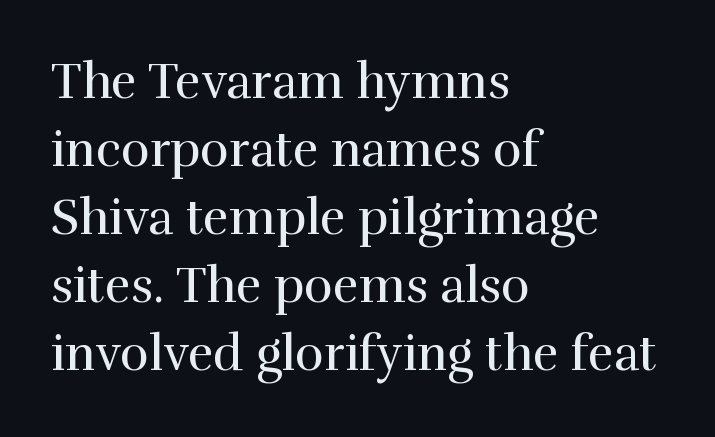
The passage shown is typeset with a serif family. Plain, unruled lines of type. The passage shown is not bold in any degree. Nope, not italic — everything's standing straight. These lines are rendered in a variable-pitch font. Standard letterfit; no display-style spreading of the glyphs.
